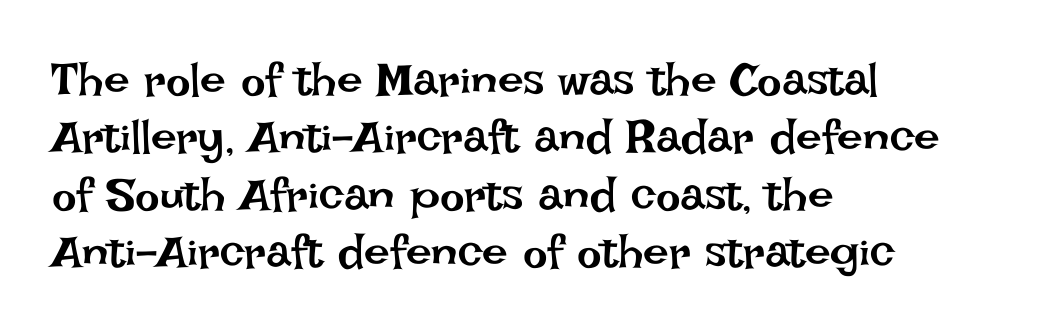
Honestly, there is no underline to notice here at all. This sample has the flowing, uneven cadence of proportional lettering. Ascenders rise straight up at ninety degrees. What's the leading like? Ordinary, nothing unusual.
